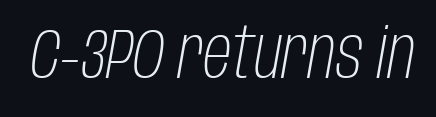
The image shows 71 px light, condensed type, italic (leaning right); set normal letter spacing, not underlined; low stroke contrast and a large x-height.
